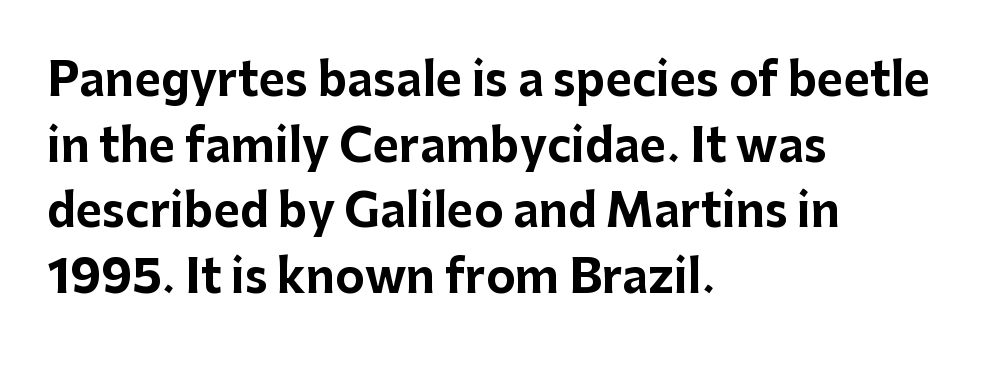
{"serif": "no", "italic": "no", "bold": "yes", "weight": "bold", "width": "normal", "stroke_contrast": "low", "x_height": "medium", "monospaced": "no", "underline": "no", "align": "left", "line_spacing": "normal", "line_spacing_ratio": 1.46, "letter_spacing": "normal", "letter_spacing_em": 0.0, "glyph_px": 45}
